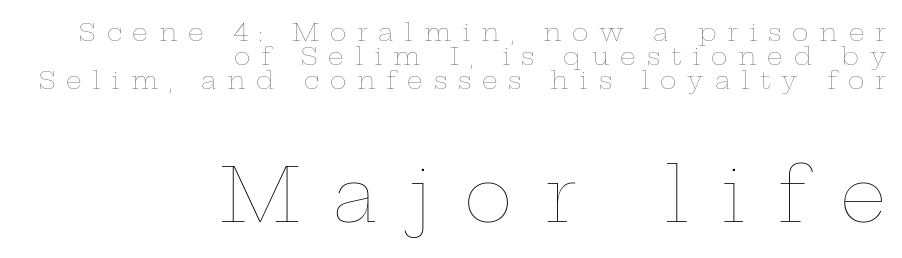
Q: Is the text bold? A: No.
Q: Is the text italic (slanted)? A: No, it is upright.
Q: Is the text underlined? A: No.
Q: How is the paragraph aligned? A: Right-aligned.
Q: Is the spacing between letters normal or unusually wide? A: Unusually wide.
Q: Is the spacing between lines tight, normal or loose? A: Tight.
Q: Which block of text is set in a larger size, the first (top) or the second (bottom)? A: The second (bottom) one.
Q: Width (condensed, normal, or wide)? A: Wide.
Q: Stroke contrast? A: Low.
Q: x-height? A: Medium.
Q: Monospaced? A: No.
